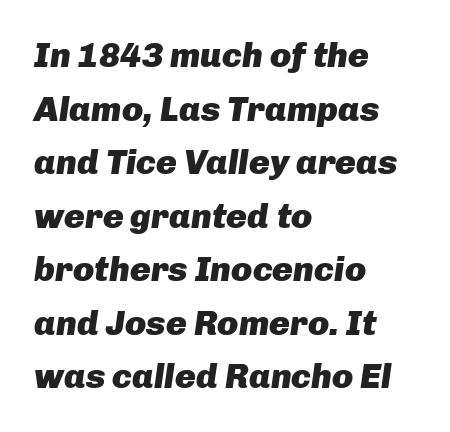
Check the space under the baseline: it is left empty. Varying glyph widths throughout — classic text-font behaviour. The horizontal fit of the characters is conventional and even. A typesetter would mark this as italic. Chunky letters — that's bold for sure.
